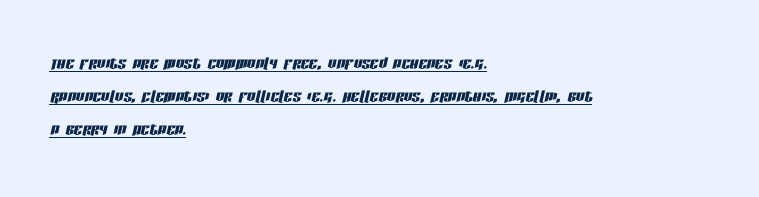
The image shows 21 px text type, italic (leaning right); set left-aligned, normal line spacing (1.58x), normal letter spacing, underlined.
